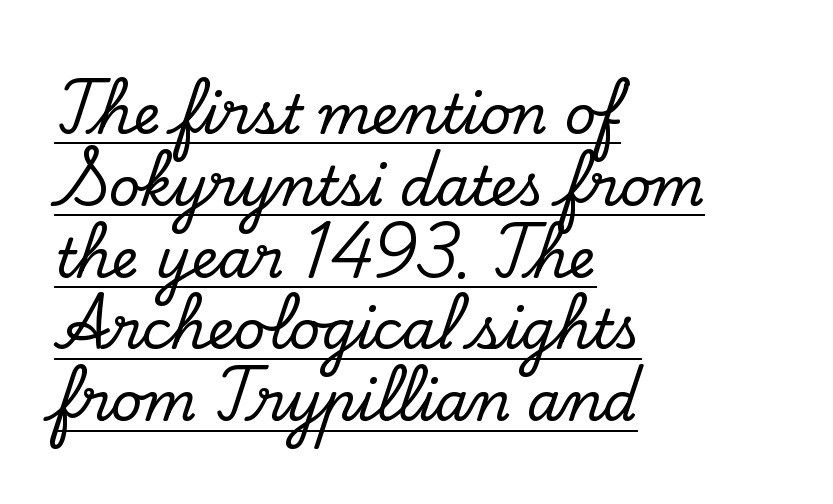
{"serif": "yes", "width": "normal", "stroke_contrast": "low", "x_height": "small", "monospaced": "no", "underline": "yes", "align": "left", "line_spacing": "normal", "line_spacing_ratio": 1.33, "letter_spacing": "normal", "letter_spacing_em": 0.0, "glyph_px": 54}
